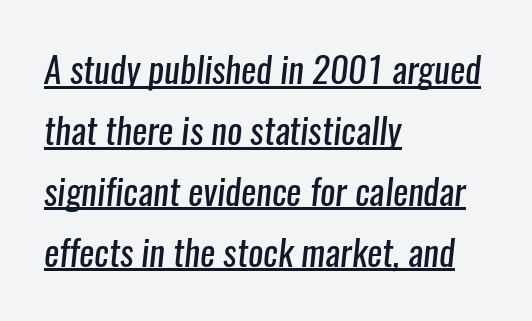
Q: Is the text bold? A: No.
Q: Is the typeface a serif or a sans-serif typeface? A: Sans-serif.
Q: Is the text underlined? A: Yes.
Q: How is the paragraph aligned? A: Left-aligned.
Q: Is the spacing between letters normal or unusually wide? A: Normal.
Q: Is the spacing between lines tight, normal or loose? A: Normal.
Q: Width (condensed, normal, or wide)? A: Condensed.
Q: Stroke contrast? A: Low.
Q: x-height? A: Medium.
Q: Monospaced? A: No.
